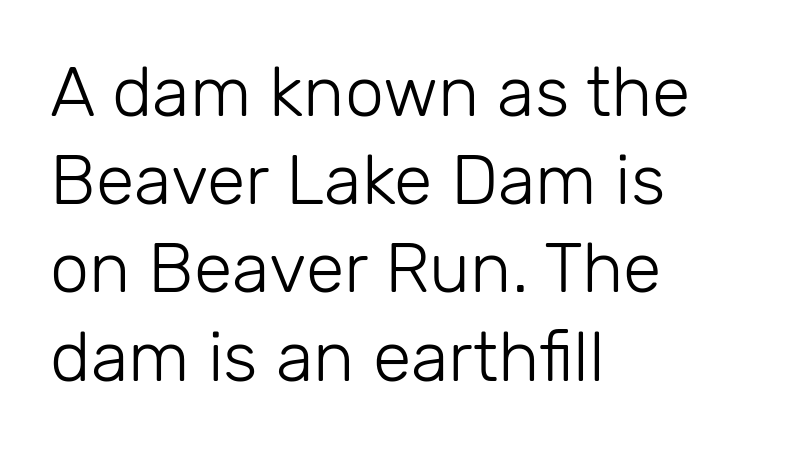
Q: Is the text bold? A: No.
Q: Is the text italic (slanted)? A: No, it is upright.
Q: Is the typeface a serif or a sans-serif typeface? A: Sans-serif.
Q: Is the text underlined? A: No.
Q: How is the paragraph aligned? A: Left-aligned.
Q: Is the spacing between letters normal or unusually wide? A: Normal.
Q: Is the spacing between lines tight, normal or loose? A: Normal.
Q: Width (condensed, normal, or wide)? A: Normal.
Q: Stroke contrast? A: Low.
Q: x-height? A: Medium.
Q: Monospaced? A: No.
